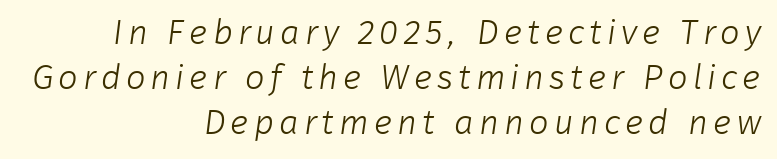
{"serif": "no", "bold": "no", "weight": "light", "width": "normal", "stroke_contrast": "low", "x_height": "medium", "monospaced": "no", "underline": "no", "align": "right", "line_spacing": "normal", "line_spacing_ratio": 1.29, "glyph_px": 35}
